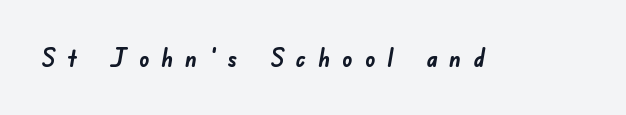
The image shows 25 px bold type; set unusually wide letter spacing (+0.47 em), not underlined.
